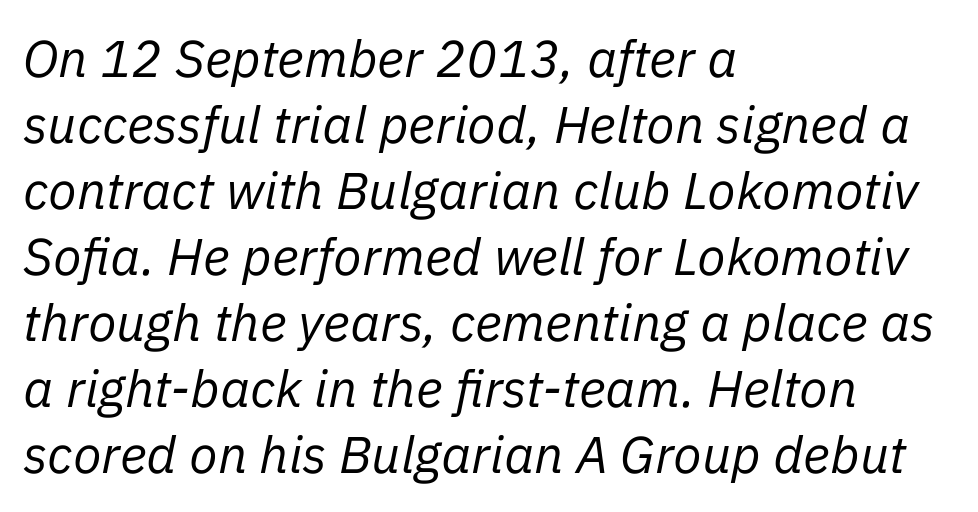
Q: Is the text bold? A: No.
Q: Is the text italic (slanted)? A: Yes, it leans right by about 11 degrees.
Q: Is the text underlined? A: No.
Q: How is the paragraph aligned? A: Left-aligned.
Q: Is the spacing between letters normal or unusually wide? A: Normal.
Q: Is the spacing between lines tight, normal or loose? A: Normal.
Q: Width (condensed, normal, or wide)? A: Normal.
Q: Stroke contrast? A: Low.
Q: x-height? A: Medium.
Q: Monospaced? A: No.
